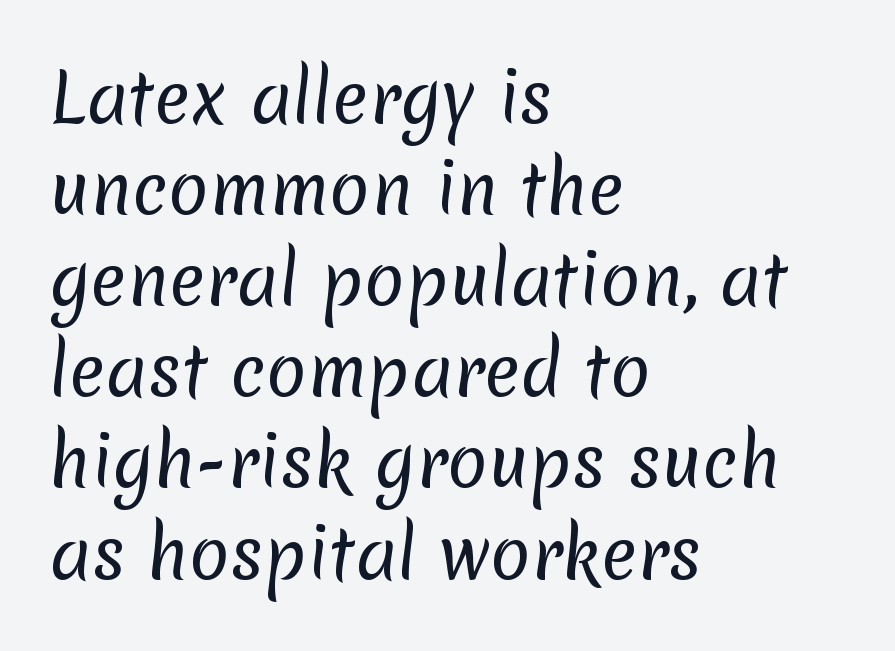
The image shows 67 px regular-weight sans-serif type; set left-aligned, normal line spacing (1.36x), normal letter spacing, not underlined; low stroke contrast and a medium x-height.
